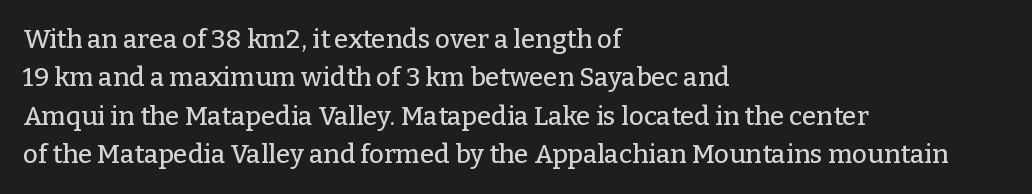
These lines keep a tight, regular rhythm from letter to letter. A student would call this left alignment; a typographer would say flush left, rag right. Descenders are the only things crossing below the line. Evenly set lines give the paragraph a standard silhouette. Ordinary non-slanted type is in use.
